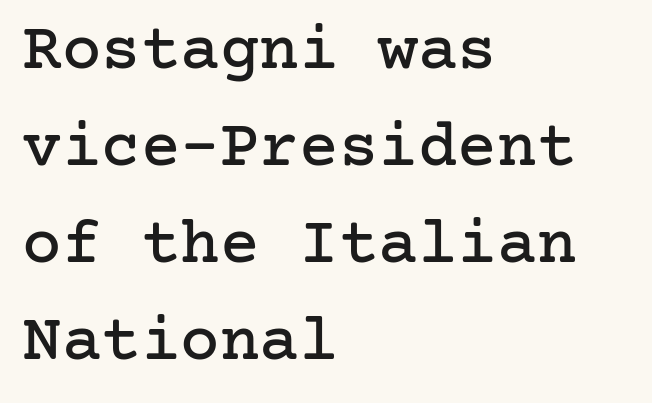
Q: Is the text italic (slanted)? A: No, it is upright.
Q: Is the typeface a serif or a sans-serif typeface? A: Serif.
Q: Is the text underlined? A: No.
Q: How is the paragraph aligned? A: Left-aligned.
Q: Is the spacing between letters normal or unusually wide? A: Normal.
Q: Is the spacing between lines tight, normal or loose? A: Normal.
Q: Width (condensed, normal, or wide)? A: Normal.
Q: Stroke contrast? A: Low.
Q: x-height? A: Medium.
